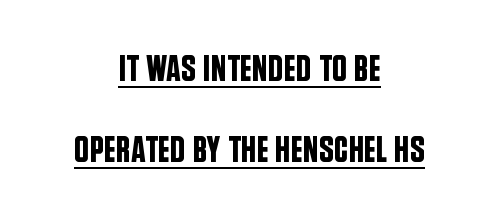
{"serif": "no", "italic": "no", "width": "condensed", "stroke_contrast": "low", "x_height": "large", "monospaced": "no", "underline": "yes", "align": "center", "line_spacing": "loose", "line_spacing_ratio": 2.19, "letter_spacing": "normal", "letter_spacing_em": 0.0, "glyph_px": 37}
